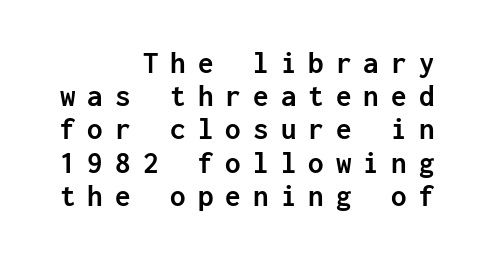
Q: Is the text bold? A: Yes.
Q: Is the text italic (slanted)? A: No, it is upright.
Q: Is the typeface a serif or a sans-serif typeface? A: Sans-serif.
Q: Is the text underlined? A: No.
Q: How is the paragraph aligned? A: Right-aligned.
Q: Is the spacing between letters normal or unusually wide? A: Unusually wide.
Q: Is the spacing between lines tight, normal or loose? A: Tight.
Q: Width (condensed, normal, or wide)? A: Normal.
Q: Stroke contrast? A: Low.
Q: x-height? A: Medium.
Q: Monospaced? A: Yes.
